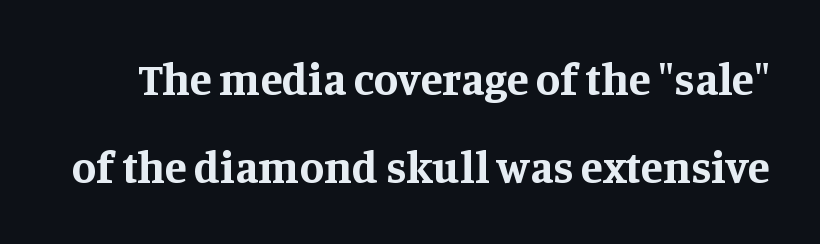
Q: Is the text bold? A: Yes.
Q: Is the text italic (slanted)? A: No, it is upright.
Q: Is the typeface a serif or a sans-serif typeface? A: Serif.
Q: Is the text underlined? A: No.
Q: Is the spacing between letters normal or unusually wide? A: Normal.
Q: Is the spacing between lines tight, normal or loose? A: Loose.
Q: Width (condensed, normal, or wide)? A: Normal.
Q: Stroke contrast? A: Medium.
Q: x-height? A: Large.
Q: Monospaced? A: No.
